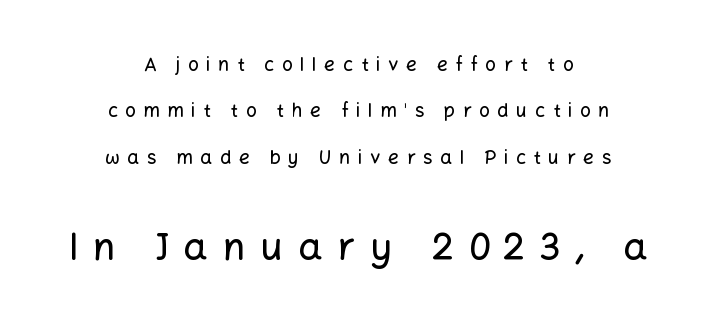
The image shows 38 px sans-serif type, upright; set centered, loose line spacing (2.44x), unusually wide letter spacing (+0.4 em), not underlined; the second (bottom) block is 2.0x larger; low stroke contrast and a medium x-height.
